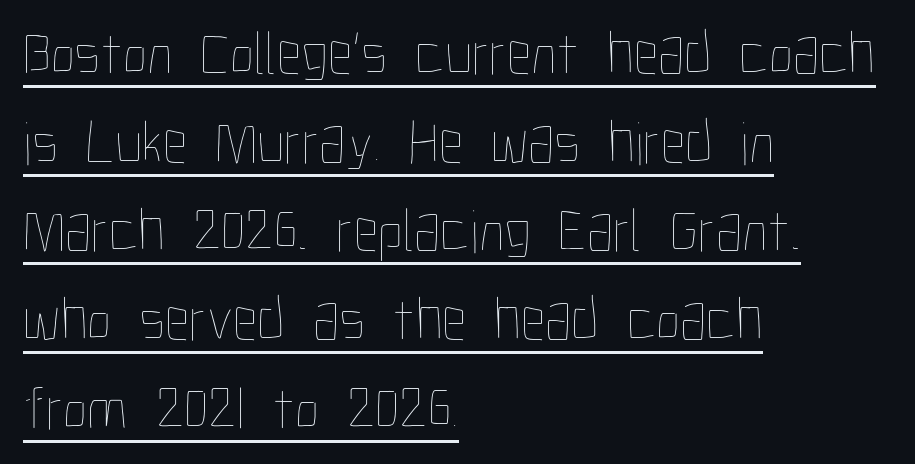
These characters rest on top of a visible drawn line. A quiet, ordinary-to-light weight characterises the typeface. The passage shown is typed in a proportional face where columns would drift. Italic? Not at all — the glyphs are vertical. Default kerning and tracking; the words read as compact shapes.
